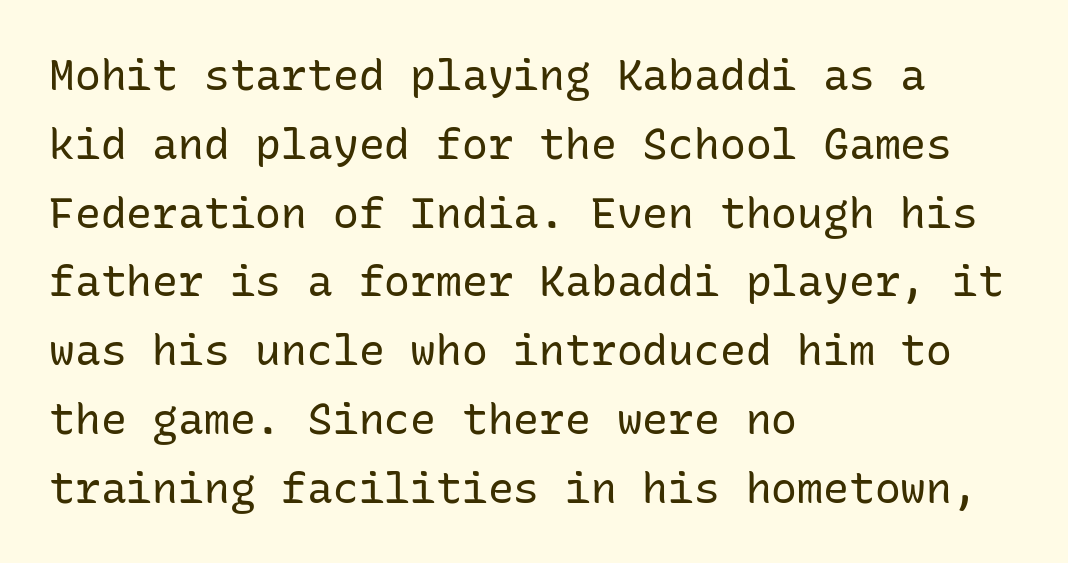
The image shows 43 px regular-weight sans-serif type, upright, monospaced; set left-aligned, normal line spacing (1.6x), normal letter spacing, not underlined; low stroke contrast and a medium x-height.
